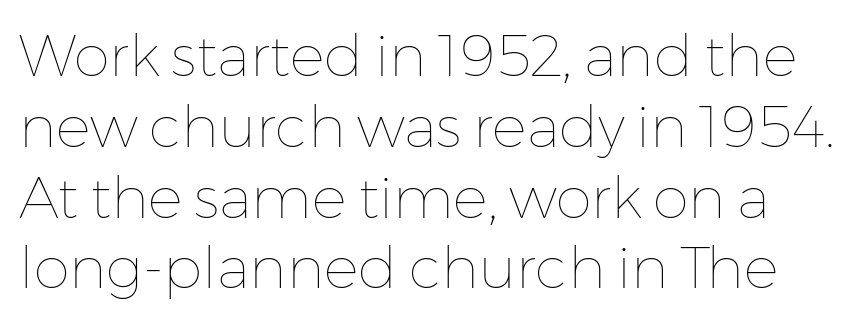
Do the characters align in a grid? No, the font is proportional. Stems here are at most as thick as an everyday book face. This sample uses an upright cut, with every glyph sitting square on the baseline. The string is rendered with underlining switched off. Inter-character spacing is left at the font's built-in metrics.
